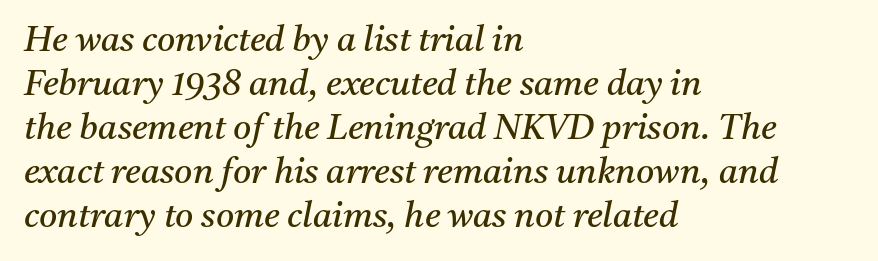
Q: Is the text bold? A: No.
Q: Is the text italic (slanted)? A: Yes, it leans right by about 11 degrees.
Q: Is the typeface a serif or a sans-serif typeface? A: Serif.
Q: Is the text underlined? A: No.
Q: How is the paragraph aligned? A: Left-aligned.
Q: Is the spacing between letters normal or unusually wide? A: Normal.
Q: Is the spacing between lines tight, normal or loose? A: Normal.
Q: Width (condensed, normal, or wide)? A: Normal.
Q: Stroke contrast? A: Medium.
Q: x-height? A: Medium.
Q: Monospaced? A: No.
